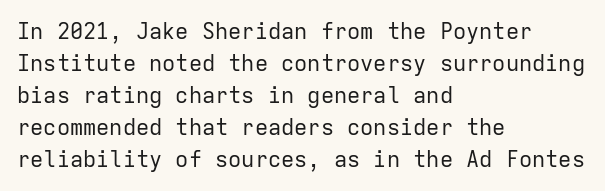
This sample uses an upright cut, with every glyph sitting square on the baseline. Check the space under the baseline: it is left empty. These lines are set flush left with a ragged right edge. Weight: not bold — regular or lighter.
